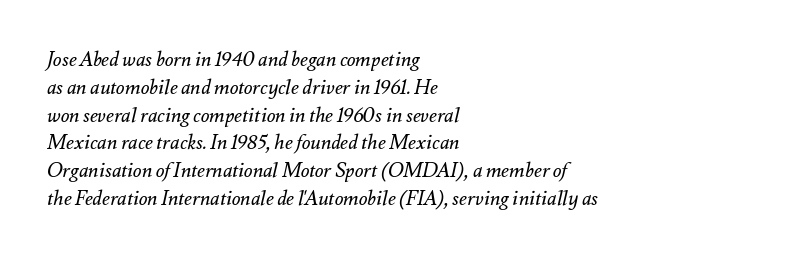
The image shows 20 px text type, italic (leaning right); set left-aligned, normal line spacing (1.39x), normal letter spacing, not underlined.
